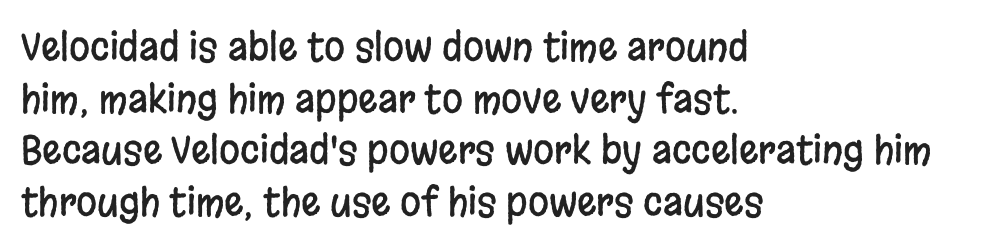
These lines are composed in type without serifs. Bare-footed words on every line. The line texture is even and compact thanks to regular tracking. The letters stand straight up with perfectly vertical stems. The lines in this sample share a left origin and differ only in where they stop.
